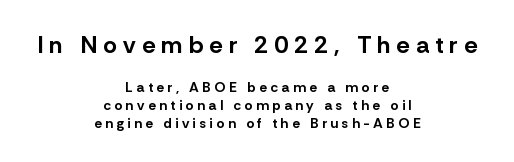
{"italic": "no", "bold": "yes", "underline": "no", "align": "center", "line_spacing": "normal", "line_spacing_ratio": 1.26, "letter_spacing": "wide", "letter_spacing_em": 0.25, "larger_block": "first", "size_ratio": 1.71, "glyph_px": 24}
